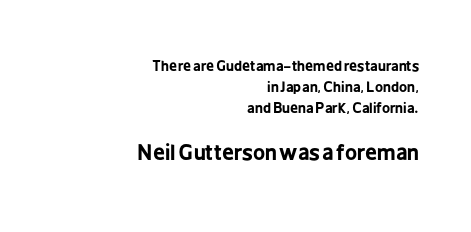
Q: Is the text bold? A: Yes.
Q: Is the text italic (slanted)? A: No, it is upright.
Q: Is the text underlined? A: No.
Q: How is the paragraph aligned? A: Right-aligned.
Q: Is the spacing between letters normal or unusually wide? A: Normal.
Q: Is the spacing between lines tight, normal or loose? A: Normal.
Q: Which block of text is set in a larger size, the first (top) or the second (bottom)? A: The second (bottom) one.
